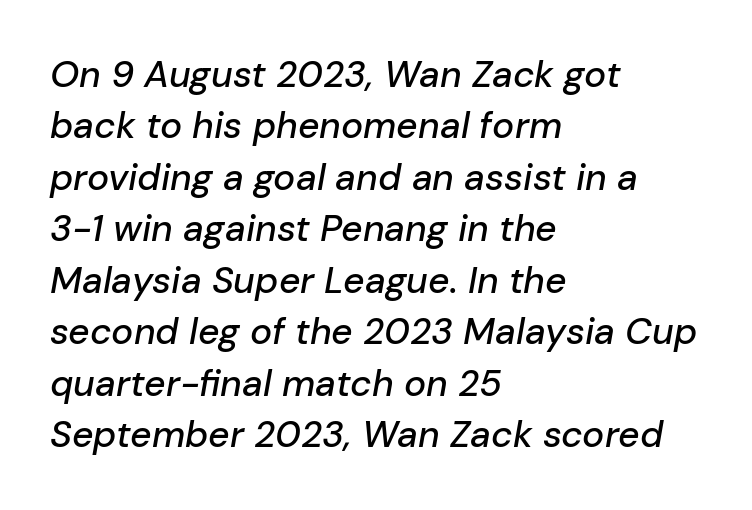
Character widths vary here, with narrow letters taking less room than wide ones. The line-height multiplier appears to be the usual default. The words here are not underlined. Does extra space separate the letters? No, they use regular spacing.
